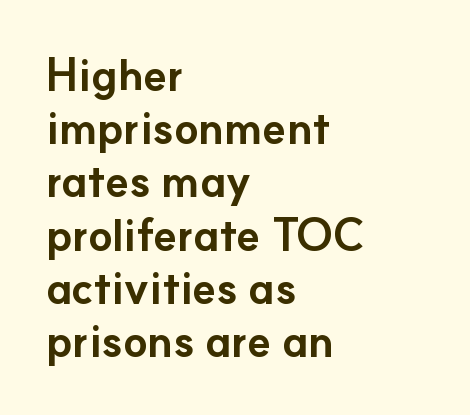
{"serif": "no", "italic": "no", "bold": "yes", "weight": "bold", "width": "normal", "stroke_contrast": "low", "x_height": "small", "monospaced": "no", "underline": "no", "align": "left", "line_spacing_ratio": 1.21, "letter_spacing": "normal", "letter_spacing_em": 0.0, "glyph_px": 44}
